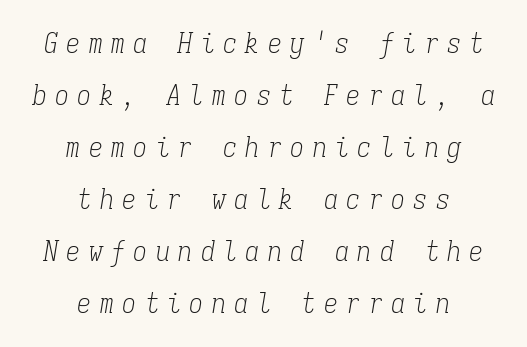
Q: Is the text bold? A: No.
Q: Is the text italic (slanted)? A: Yes, it leans right by about 9 degrees.
Q: Is the typeface a serif or a sans-serif typeface? A: Serif.
Q: Is the text underlined? A: No.
Q: How is the paragraph aligned? A: Centered.
Q: Is the spacing between letters normal or unusually wide? A: Unusually wide.
Q: Width (condensed, normal, or wide)? A: Condensed.
Q: Stroke contrast? A: Low.
Q: x-height? A: Medium.
Q: Monospaced? A: Yes.
